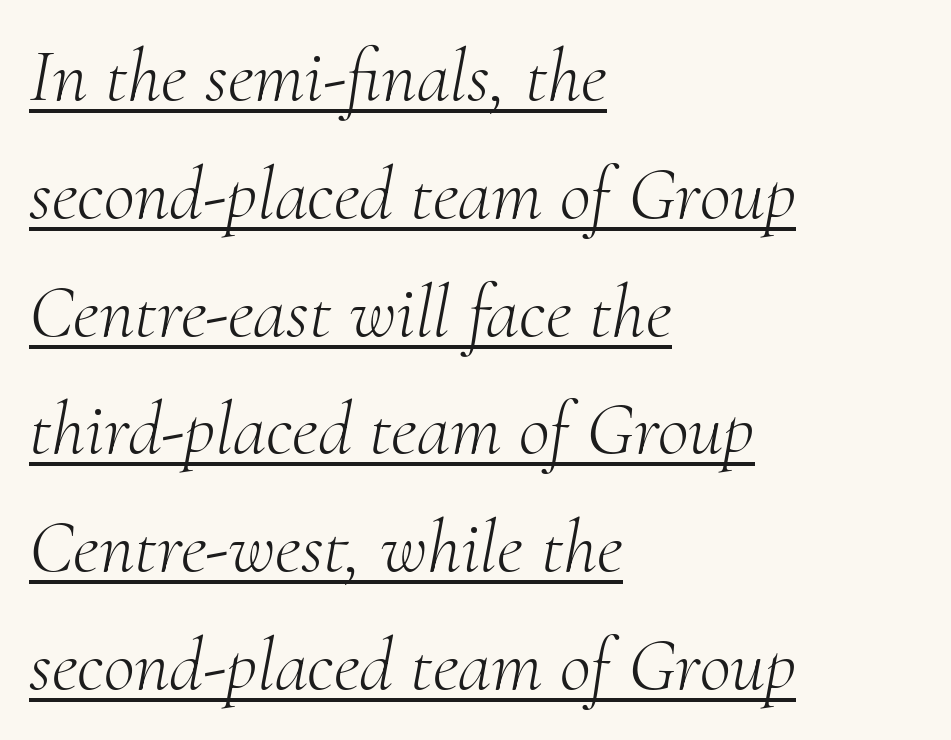
The face used here is proportionally spaced, like ordinary book or web type. This sample keeps an unexceptional amount of space between lines. Like a heading marked for emphasis, these lines bear an underscore. The typeface chosen for these lines features serifs.
